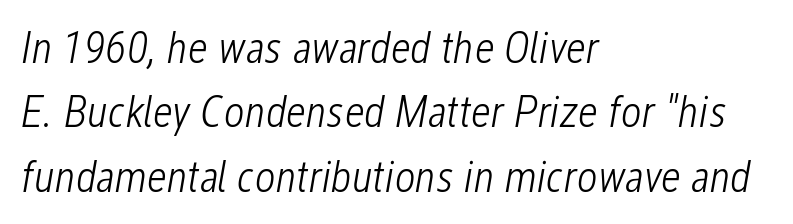
The image shows 45 px light, condensed type, italic (leaning right); set left-aligned, normal line spacing (1.43x), normal letter spacing, not underlined; low stroke contrast and a medium x-height.
